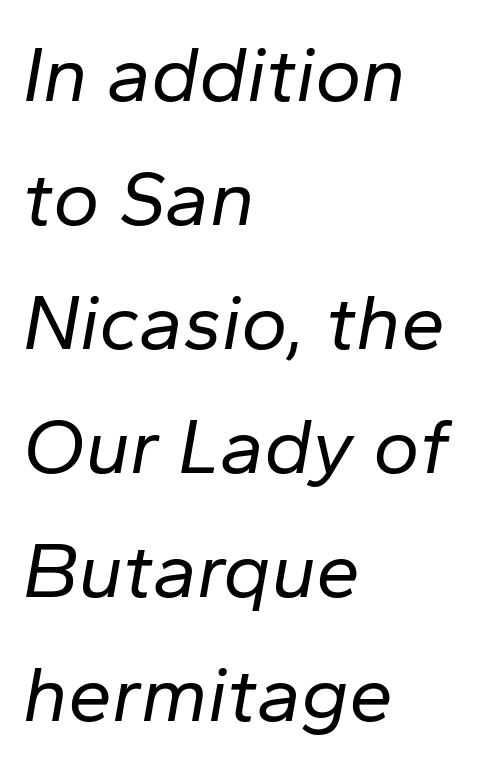
Character widths vary here, with narrow letters taking less room than wide ones. What stands out about the letter spacing? Nothing — it is the standard amount. Every character sits at an angle, as italics do. Is there much room between lines? A standard amount, neither cramped nor airy.
